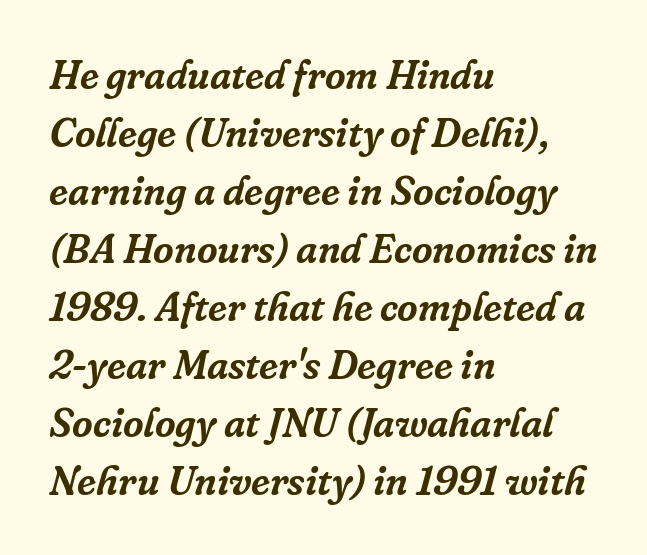
The image shows 40 px serif type, italic (leaning right); set left-aligned, normal line spacing (1.45x), normal letter spacing, not underlined; low stroke contrast and a medium x-height.
